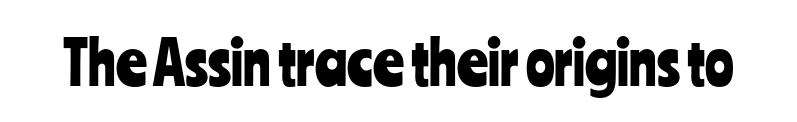
{"serif": "no", "italic": "no", "width": "condensed", "stroke_contrast": "low", "x_height": "medium", "monospaced": "no", "underline": "no", "letter_spacing": "normal", "letter_spacing_em": 0.0, "glyph_px": 60}
